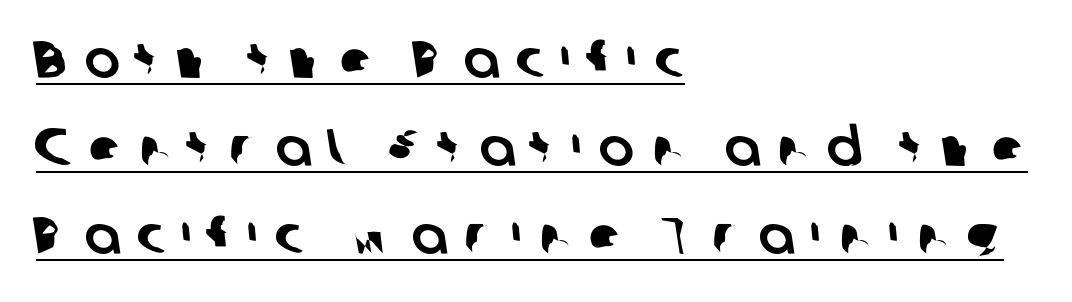
Q: Is the typeface a serif or a sans-serif typeface? A: Sans-serif.
Q: Is the text underlined? A: Yes.
Q: How is the paragraph aligned? A: Left-aligned.
Q: Is the spacing between letters normal or unusually wide? A: Unusually wide.
Q: Is the spacing between lines tight, normal or loose? A: Normal.
Q: Width (condensed, normal, or wide)? A: Normal.
Q: Stroke contrast? A: Low.
Q: x-height? A: Medium.
Q: Monospaced? A: No.
